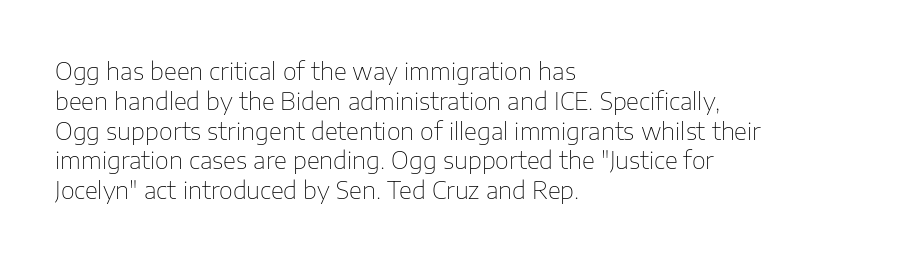
Q: Is the text bold? A: No.
Q: Is the text italic (slanted)? A: No, it is upright.
Q: Is the text underlined? A: No.
Q: How is the paragraph aligned? A: Left-aligned.
Q: Is the spacing between letters normal or unusually wide? A: Normal.
